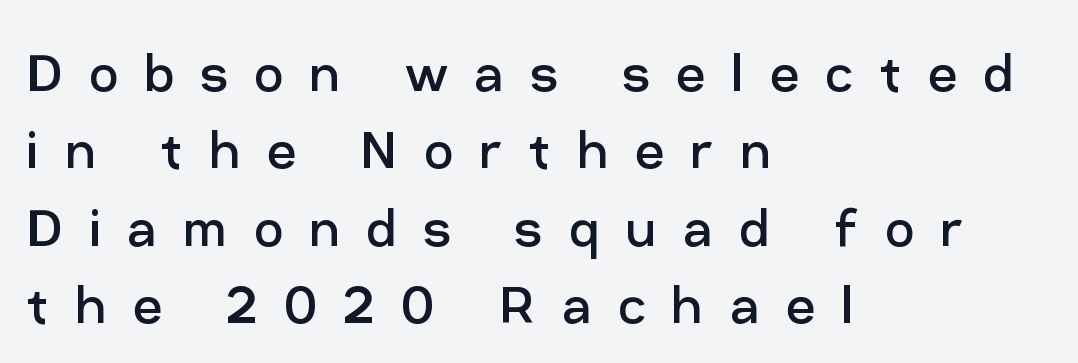
{"serif": "no", "italic": "no", "bold": "no", "weight": "regular", "width": "normal", "stroke_contrast": "low", "x_height": "medium", "monospaced": "no", "underline": "no", "align": "left", "line_spacing_ratio": 1.21, "letter_spacing": "wide", "letter_spacing_em": 0.41, "glyph_px": 64}
